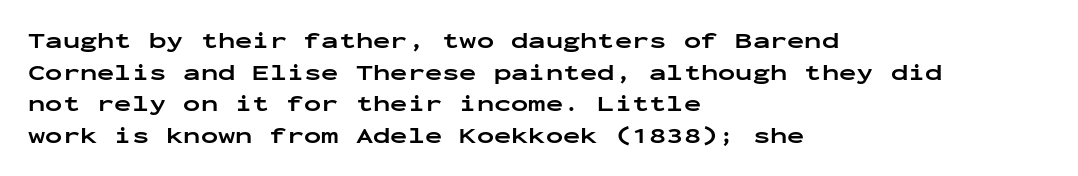
One glance says typical: line gaps are just what's usual. The letters stand upright; this is a roman face. These lines stack with their left ends in a neat column. Bold? Absolutely — the strokes are thick and heavy.
